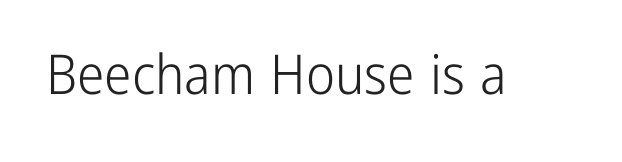
Varying glyph widths throughout — classic text-font behaviour. The passage shown is not bold in any degree. The gap between lines stays unmarked. Unlike a traditional serif, this face leaves its strokes unadorned. Unlike italic type, these characters show no tilt at all.
